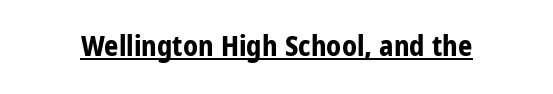
The rendering shows plain stroke endings on the letterforms — a sans-serif design. How heavy is the stroke? Heavy — this is a bold. These lines were composed using upright roman letters. Is this a fixed-width face? No — the glyphs have proportional, varying widths. How are the letters spaced? Ordinarily, with no added tracking.
